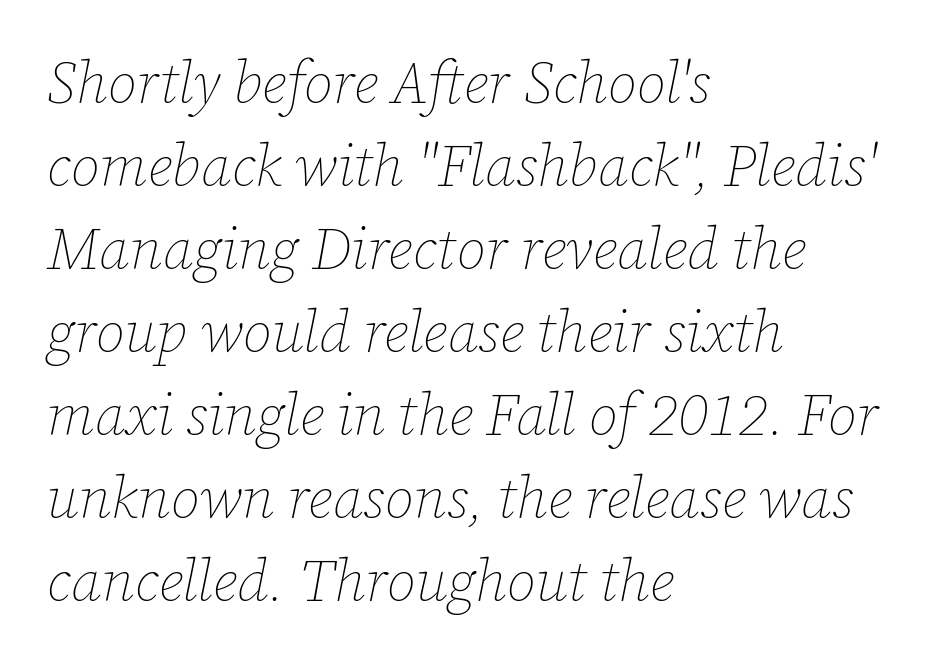
Q: Is the text bold? A: No.
Q: Is the text italic (slanted)? A: Yes, it leans right by about 12 degrees.
Q: Is the text underlined? A: No.
Q: How is the paragraph aligned? A: Left-aligned.
Q: Is the spacing between letters normal or unusually wide? A: Normal.
Q: Is the spacing between lines tight, normal or loose? A: Normal.
Q: Width (condensed, normal, or wide)? A: Normal.
Q: Stroke contrast? A: Low.
Q: x-height? A: Medium.
Q: Monospaced? A: No.
